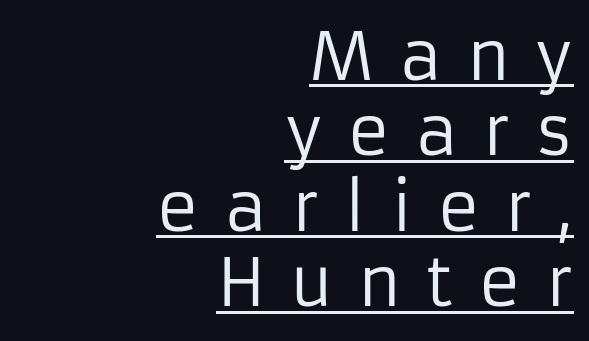
{"serif": "no", "italic": "no", "bold": "no", "weight": "regular", "width": "normal", "stroke_contrast": "low", "x_height": "medium", "monospaced": "no", "underline": "yes", "align": "right", "line_spacing_ratio": 1.16, "letter_spacing": "wide", "letter_spacing_em": 0.38, "glyph_px": 65}
